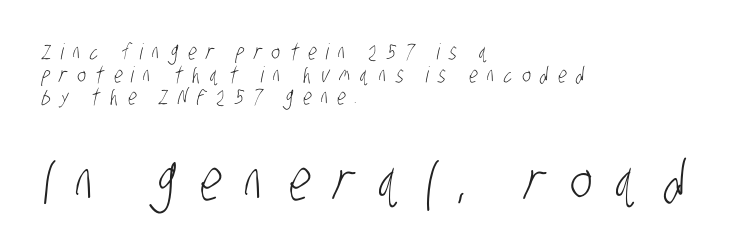
The image shows 56 px light, condensed sans-serif type; set left-aligned, tight line spacing (1.03x), unusually wide letter spacing (+0.44 em), not underlined; the second (bottom) block is 2.55x larger; low stroke contrast and a large x-height.
